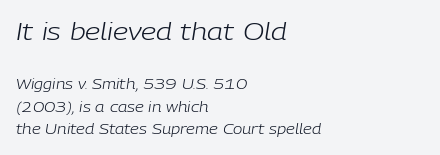
{"italic": "yes", "lean": "right", "slant_degrees": 9, "bold": "no", "underline": "no", "align": "left", "line_spacing": "normal", "line_spacing_ratio": 1.64, "letter_spacing": "normal", "letter_spacing_em": 0.0, "larger_block": "first", "size_ratio": 1.71, "glyph_px": 24}
